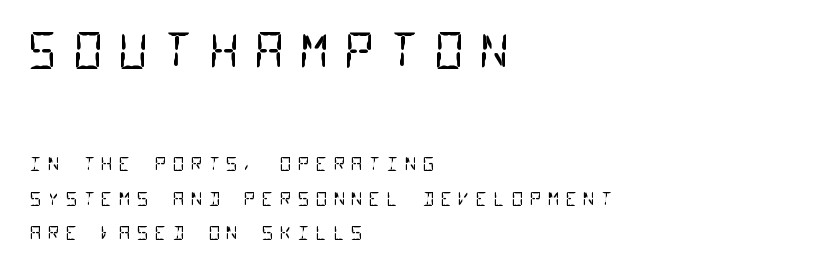
{"serif": "no", "bold": "no", "weight": "regular", "width": "condensed", "stroke_contrast": "low", "x_height": "large", "monospaced": "yes", "underline": "no", "align": "left", "line_spacing_ratio": 1.81, "letter_spacing": "wide", "letter_spacing_em": 0.29, "larger_block": "first", "size_ratio": 2.53, "glyph_px": 48}
